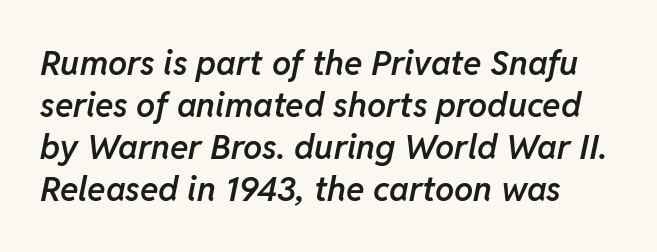
The image shows 34 px semibold type, italic (leaning right); set line spacing 1.24x, normal letter spacing, not underlined; low stroke contrast and a medium x-height.
